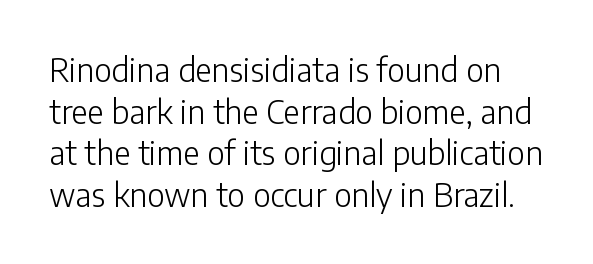
{"serif": "no", "italic": "no", "bold": "no", "weight": "light", "width": "normal", "stroke_contrast": "low", "x_height": "medium", "monospaced": "no", "underline": "no", "line_spacing": "normal", "line_spacing_ratio": 1.3, "letter_spacing": "normal", "letter_spacing_em": 0.0, "glyph_px": 32}
